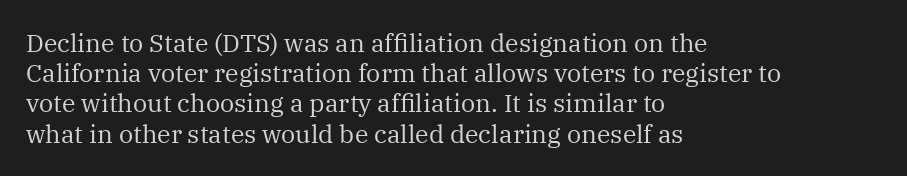
{"italic": "no", "bold": "no", "underline": "no", "align": "left", "line_spacing_ratio": 1.21, "letter_spacing": "normal", "letter_spacing_em": 0.0, "glyph_px": 25}
